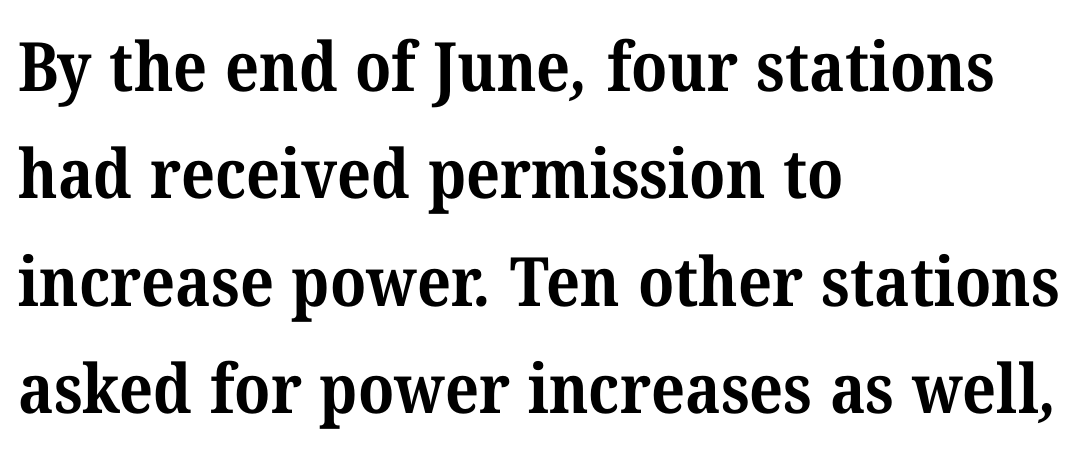
Q: Is the text bold? A: Yes.
Q: Is the typeface a serif or a sans-serif typeface? A: Serif.
Q: Is the text underlined? A: No.
Q: How is the paragraph aligned? A: Left-aligned.
Q: Is the spacing between letters normal or unusually wide? A: Normal.
Q: Is the spacing between lines tight, normal or loose? A: Normal.
Q: Width (condensed, normal, or wide)? A: Normal.
Q: Stroke contrast? A: Medium.
Q: x-height? A: Medium.
Q: Monospaced? A: No.
